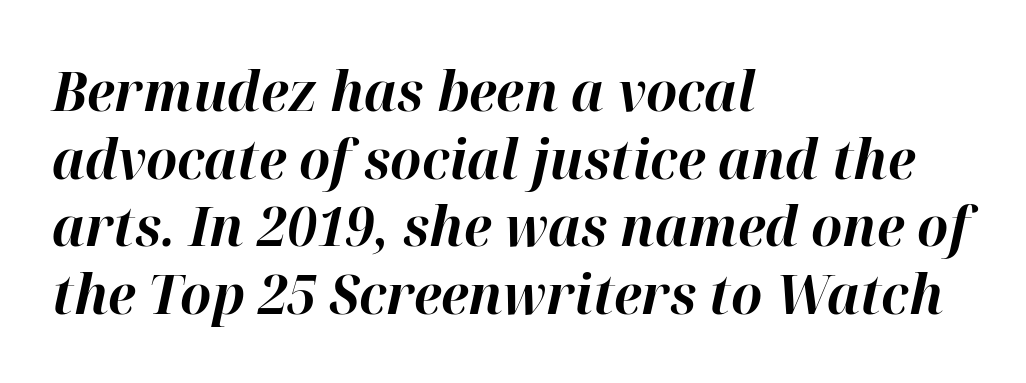
Q: Is the text bold? A: Yes.
Q: Is the text italic (slanted)? A: Yes, it leans right by about 12 degrees.
Q: Is the text underlined? A: No.
Q: How is the paragraph aligned? A: Left-aligned.
Q: Is the spacing between letters normal or unusually wide? A: Normal.
Q: Width (condensed, normal, or wide)? A: Normal.
Q: Stroke contrast? A: High.
Q: x-height? A: Medium.
Q: Monospaced? A: No.
